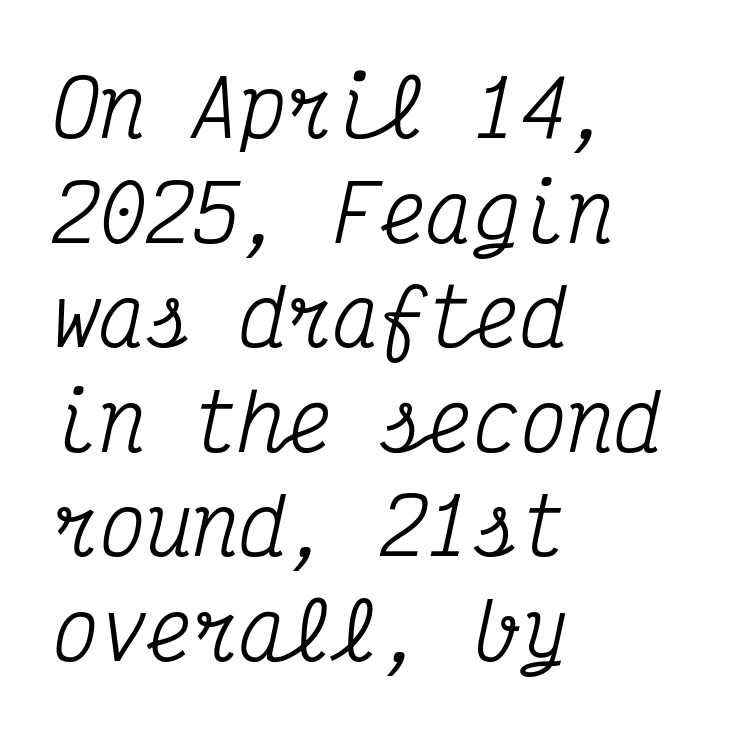
{"serif": "yes", "italic": "yes", "lean": "right", "slant_degrees": 12, "width": "condensed", "stroke_contrast": "medium", "x_height": "medium", "monospaced": "yes", "underline": "no", "align": "left", "line_spacing": "normal", "line_spacing_ratio": 1.34, "letter_spacing": "normal", "letter_spacing_em": 0.0, "glyph_px": 78}
